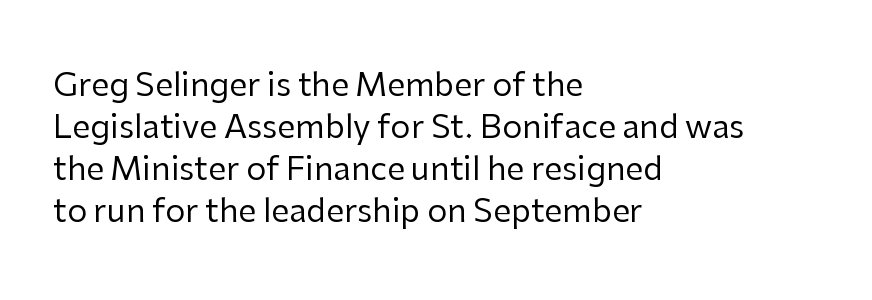
Stroke thickness stays within the range of a standard reading face or lighter. The lines are quadded left. Note the varied advance widths — an 'i' is clearly narrower than an 'm'. A clean baseline with only descenders dipping below it.
